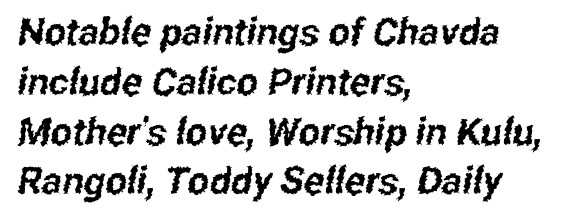
The image shows 38 px condensed sans-serif type; set left-aligned, normal line spacing (1.31x), normal letter spacing, not underlined; low stroke contrast and a medium x-height.
